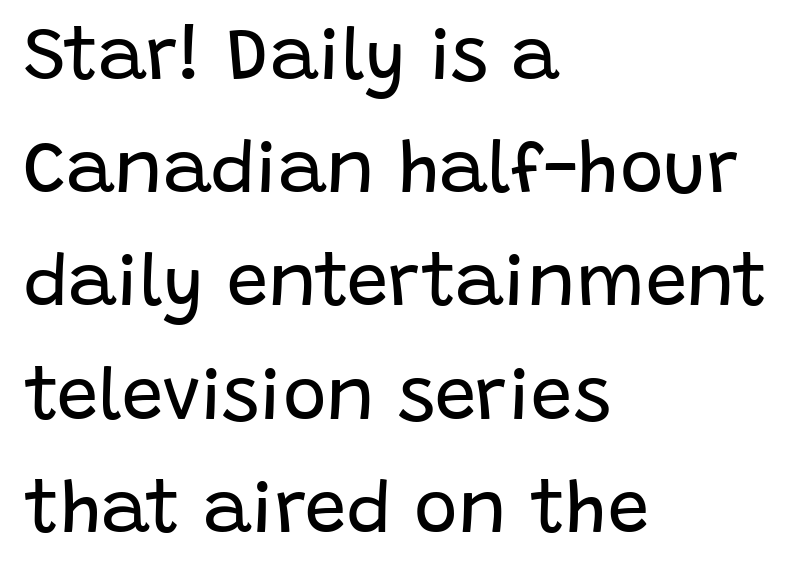
How are the letters spaced? Ordinarily, with no added tracking. This is sans-serif lettering, the kind often seen on screens and signage. The compositor pushed each line to the left boundary. Underline: absent. The face used here is proportionally spaced, like ordinary book or web type. A normal amount of white space separates one row of letters from the next.
